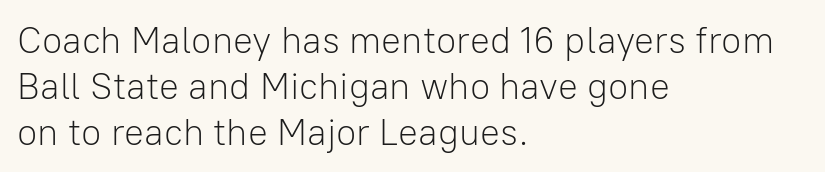
Ordinary non-slanted type is in use. These lines are set flush left with a ragged right edge. Here the designer chose a conventional face with non-uniform glyph widths. There is no visible air inserted between adjacent glyphs. The strokes are not fattened; the text isn't bold.
